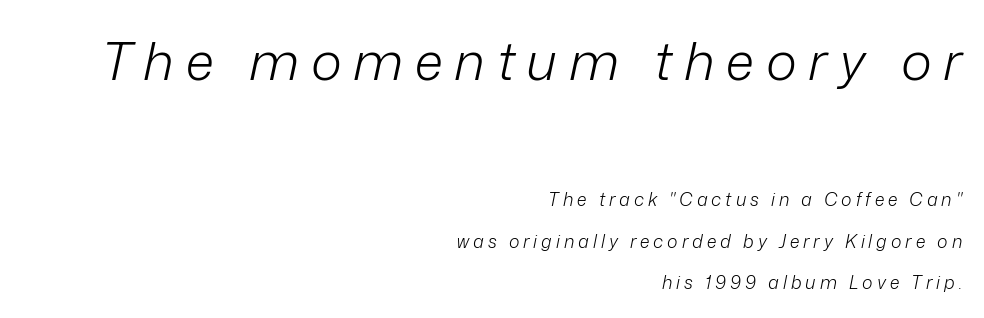
The image shows 53 px light type, italic (leaning right); set right-aligned, loose line spacing (2.3x), unusually wide letter spacing (+0.22 em), not underlined; the first (top) block is 2.94x larger; low stroke contrast and a medium x-height.
